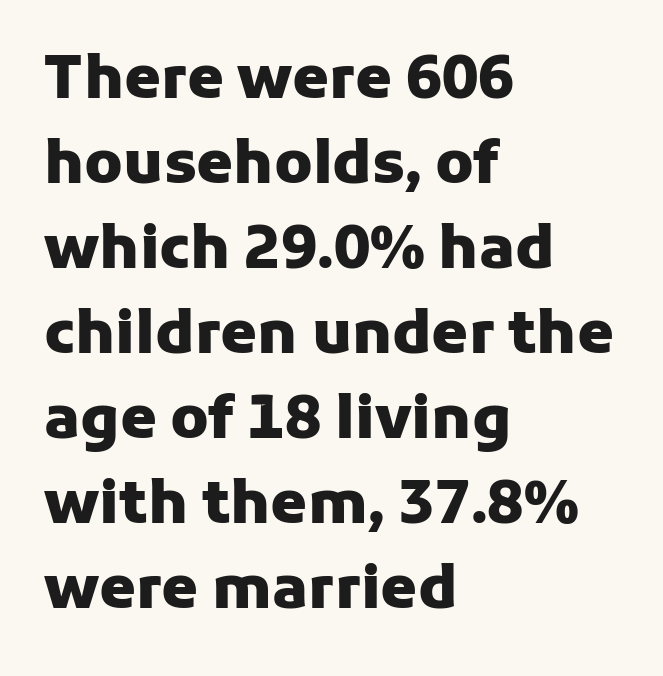
{"serif": "no", "italic": "no", "bold": "yes", "weight": "heavy", "width": "normal", "stroke_contrast": "low", "x_height": "medium", "monospaced": "no", "underline": "no", "align": "left", "line_spacing": "normal", "line_spacing_ratio": 1.44, "letter_spacing": "normal", "letter_spacing_em": 0.0, "glyph_px": 59}
